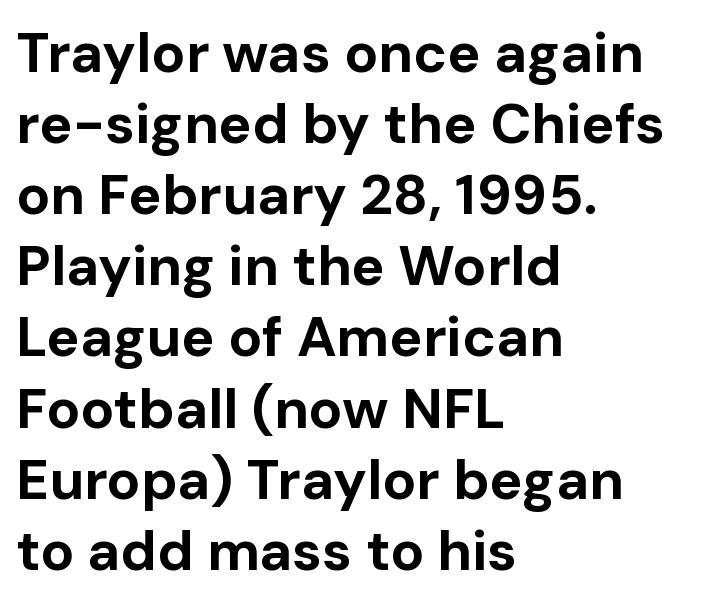
The image shows 56 px bold sans-serif type, upright; set left-aligned, normal line spacing (1.27x), normal letter spacing, not underlined; low stroke contrast and a medium x-height.
